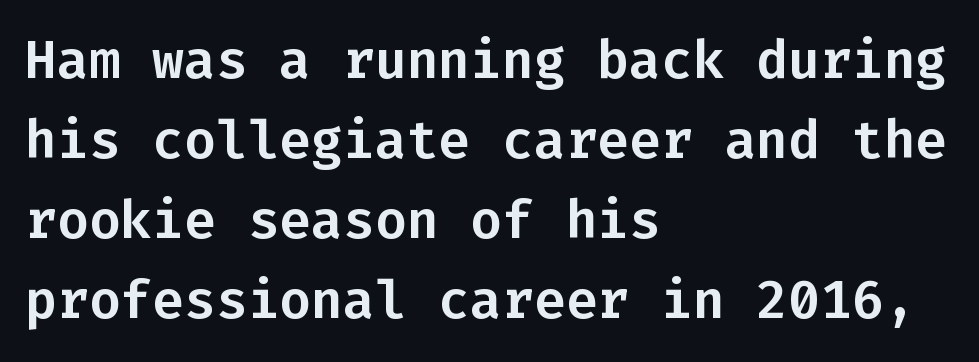
Q: Is the text italic (slanted)? A: No, it is upright.
Q: Is the typeface a serif or a sans-serif typeface? A: Sans-serif.
Q: Is the text underlined? A: No.
Q: How is the paragraph aligned? A: Left-aligned.
Q: Is the spacing between letters normal or unusually wide? A: Normal.
Q: Is the spacing between lines tight, normal or loose? A: Normal.
Q: Width (condensed, normal, or wide)? A: Normal.
Q: Stroke contrast? A: Low.
Q: x-height? A: Medium.
Q: Monospaced? A: Yes.
